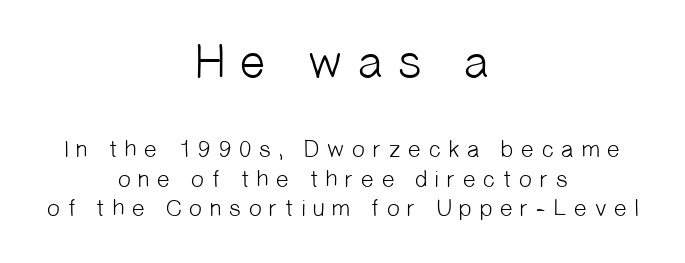
{"serif": "no", "bold": "no", "weight": "light", "width": "normal", "stroke_contrast": "low", "x_height": "medium", "monospaced": "no", "underline": "no", "align": "center", "line_spacing_ratio": 1.24, "letter_spacing": "wide", "letter_spacing_em": 0.25, "larger_block": "first", "size_ratio": 2.0, "glyph_px": 48}
